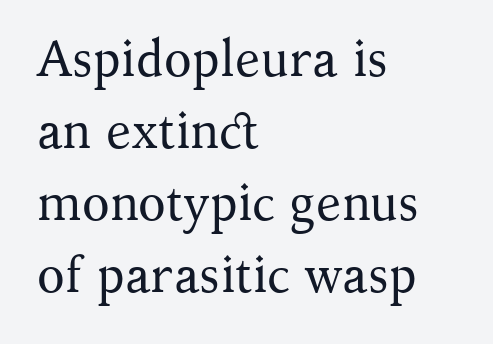
The rows are spaced the way most documents space them. Proportional: the letters do not fall into vertical columns. The lines are quadded left. Quick note: underline off. Is the stroke heavy? The answer is a plain regular-or-lighter.
